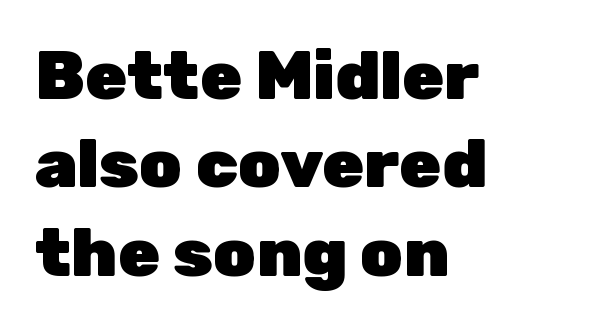
Q: Is the text bold? A: Yes.
Q: Is the text italic (slanted)? A: No, it is upright.
Q: Is the typeface a serif or a sans-serif typeface? A: Sans-serif.
Q: Is the text underlined? A: No.
Q: How is the paragraph aligned? A: Left-aligned.
Q: Is the spacing between letters normal or unusually wide? A: Normal.
Q: Is the spacing between lines tight, normal or loose? A: Normal.
Q: Width (condensed, normal, or wide)? A: Normal.
Q: Stroke contrast? A: Low.
Q: x-height? A: Medium.
Q: Monospaced? A: No.
